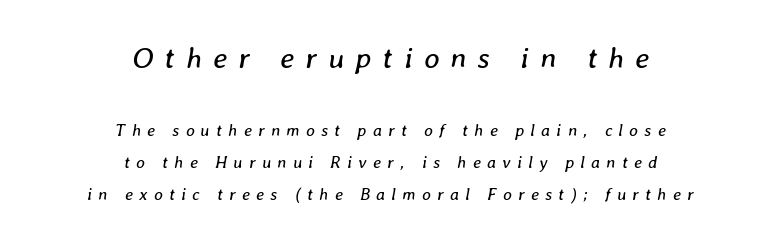
{"italic": "yes", "lean": "right", "slant_degrees": 8, "bold": "no", "weight": "regular", "width": "normal", "stroke_contrast": "low", "x_height": "medium", "monospaced": "no", "underline": "no", "align": "center", "line_spacing_ratio": 1.87, "letter_spacing": "wide", "letter_spacing_em": 0.37, "larger_block": "first", "size_ratio": 1.76, "glyph_px": 30}
